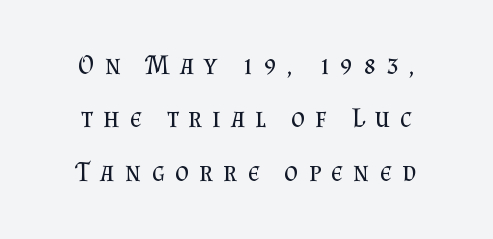
The image shows 27 px text type, upright; set centered, loose line spacing (1.98x), unusually wide letter spacing (+0.37 em), not underlined.
